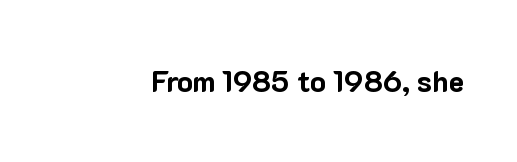
Every stem runs plumb, perpendicular to the baseline. The letters carry no serifs — their stems end cleanly without finishing strokes. The rendering uses natural spacing where letterforms have individual widths. Typographic density is high because the face is bold. Characters follow at the spacing the type designer built in. Any mark beneath the type? The region is blank.
